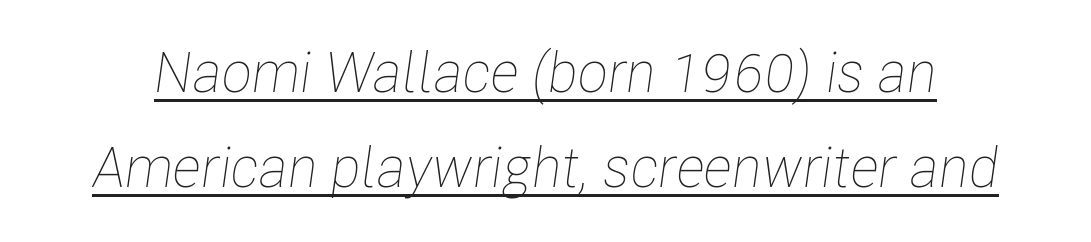
Vertical stems look standard width or narrower in stroke. Italic: yes, the glyphs are oblique. Students, observe the line beneath the letters — that is underlining. Tracking value appears to be zero — textbook default spacing. The letters advance in unequal steps, a hallmark of proportional type. A typesetter would call this leading conventional body-copy spacing.
